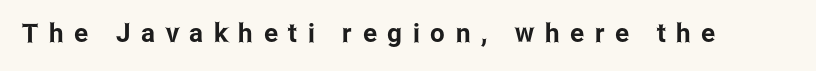
The image shows 26 px text type, upright; set unusually wide letter spacing (+0.41 em), not underlined.
